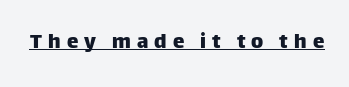
The image shows 23 px text type, upright; set unusually wide letter spacing (+0.27 em), underlined.
